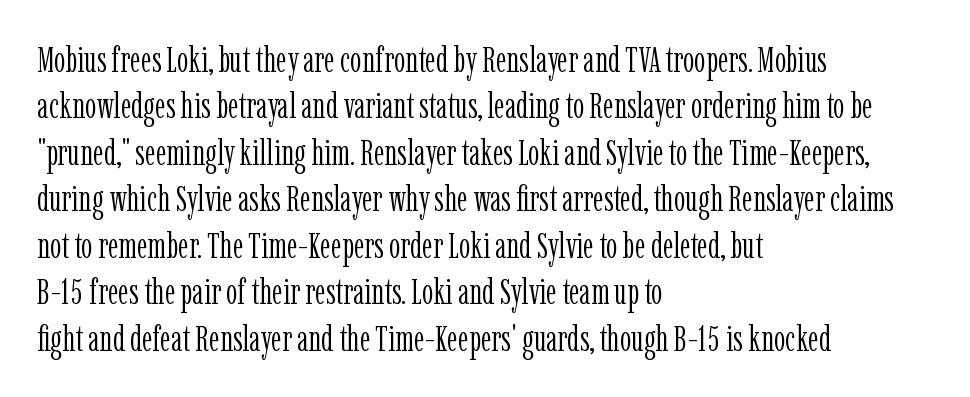
{"serif": "yes", "italic": "no", "bold": "no", "weight": "light", "width": "condensed", "stroke_contrast": "low", "x_height": "medium", "monospaced": "no", "underline": "no", "align": "left", "line_spacing": "normal", "line_spacing_ratio": 1.29, "letter_spacing": "normal", "letter_spacing_em": 0.0, "glyph_px": 36}
